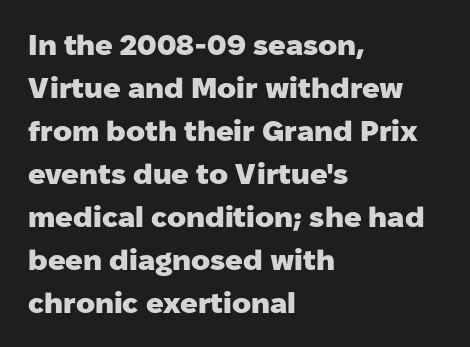
The image shows 29 px heavy sans-serif type, upright; set left-aligned, normal line spacing (1.48x), normal letter spacing, not underlined; low stroke contrast and a medium x-height.
